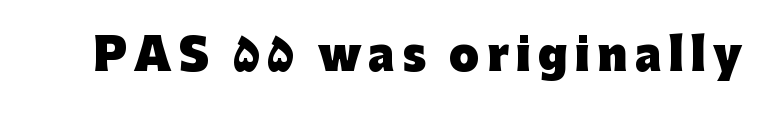
The image shows 43 px heavy sans-serif type, upright; set not underlined; low stroke contrast and a medium x-height.
